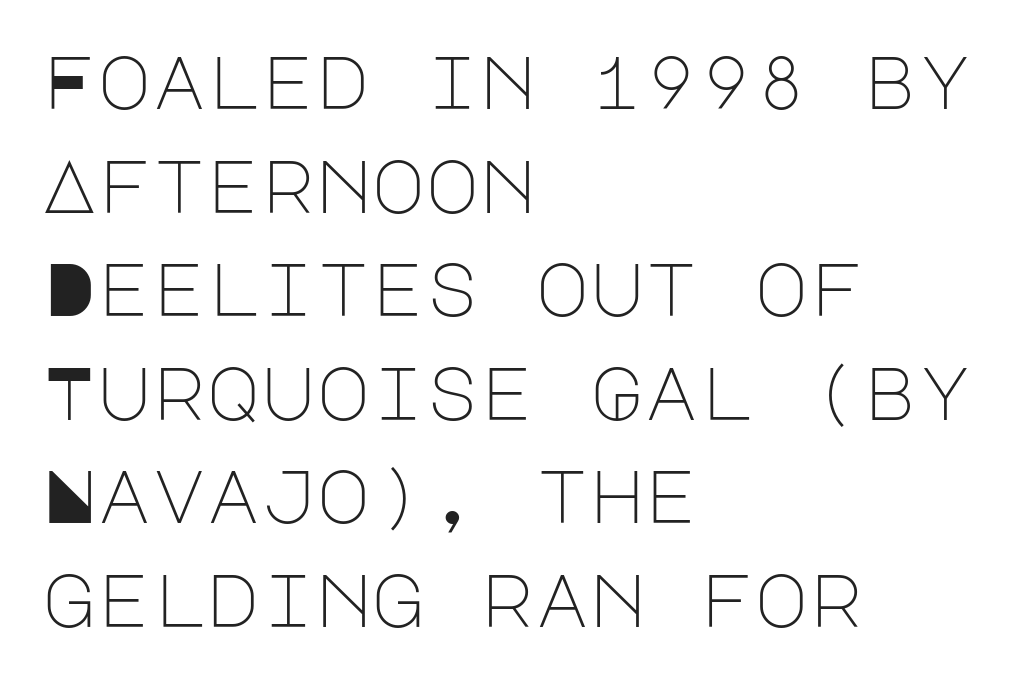
This rendering features lettering with no underline. Summary of weight: not heavy and not bold. Examine the stroke ends and you'll find no serifs. A typesetter would call this zero additional tracking. Do the letters lean? They stand straight. Where is the straight margin? On the left.
